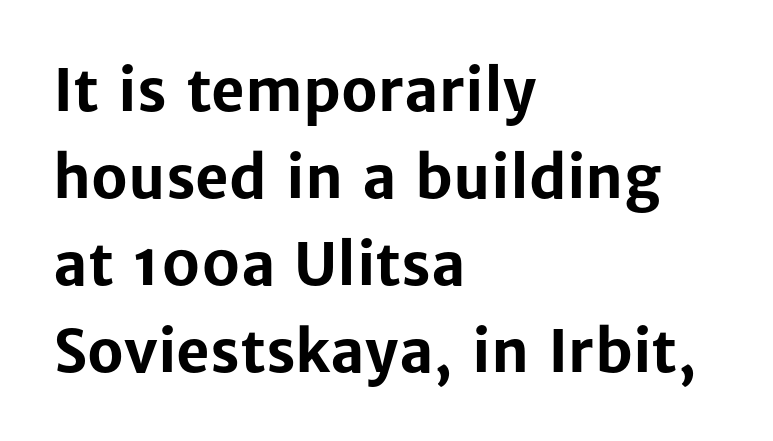
Nothing sits at the stroke ends, so this counts as sans-serif. Leftover space on each line is placed entirely after the last word. In terms of leading, this rendering sits right in the middle. Short note: letters normally spaced. A typesetter would call this proportional, since set widths differ per character.
